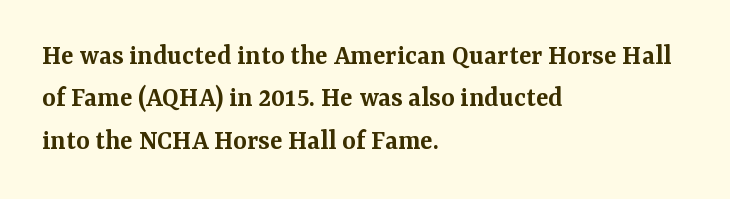
{"serif": "yes", "italic": "no", "bold": "semi", "weight": "semibold", "width": "normal", "stroke_contrast": "medium", "x_height": "medium", "monospaced": "no", "underline": "no", "align": "left", "line_spacing": "normal", "line_spacing_ratio": 1.46, "letter_spacing": "normal", "letter_spacing_em": 0.0, "glyph_px": 29}
